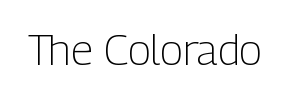
Q: Is the text bold? A: No.
Q: Is the text italic (slanted)? A: No, it is upright.
Q: Is the typeface a serif or a sans-serif typeface? A: Sans-serif.
Q: Is the text underlined? A: No.
Q: Is the spacing between letters normal or unusually wide? A: Normal.
Q: Width (condensed, normal, or wide)? A: Condensed.
Q: Stroke contrast? A: Low.
Q: x-height? A: Medium.
Q: Monospaced? A: No.
